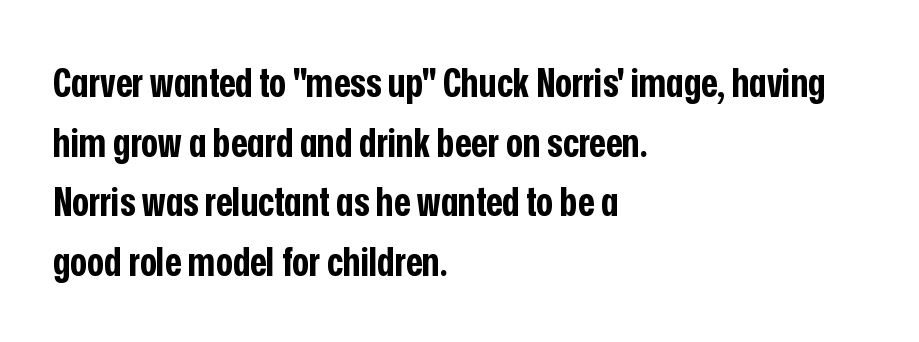
The image shows 40 px bold, condensed sans-serif type, upright; set left-aligned, normal line spacing (1.49x), normal letter spacing, not underlined; low stroke contrast and a medium x-height.
